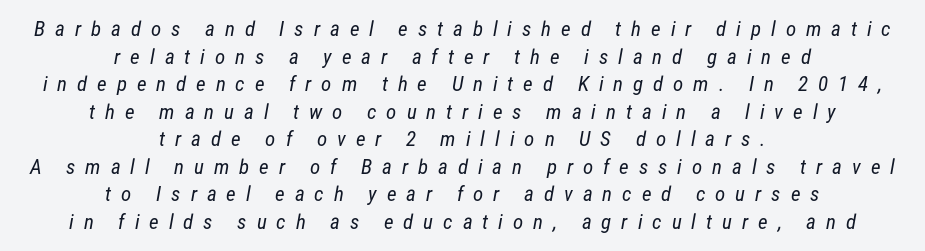
Loose tracking; the words dissolve into strings of separated letters. Teacher's note: observe the equal gaps on both sides — that is centered alignment. The foot of each line stays bare and open. Vertical spacing — default. Each stroke keeps to a modest, everyday thickness or less.
